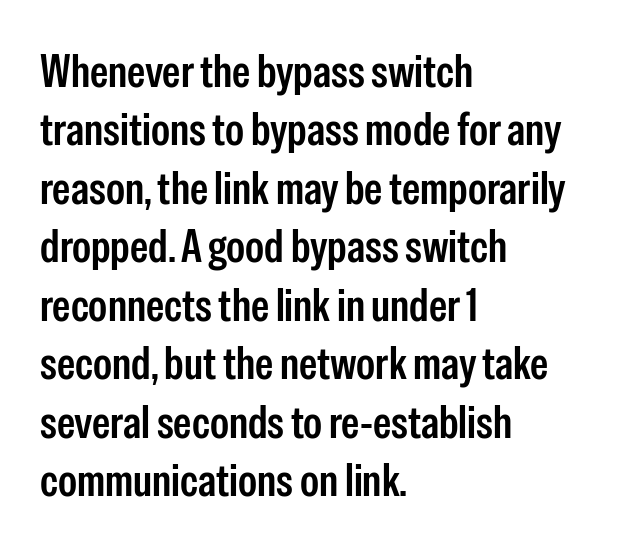
The image shows 46 px condensed sans-serif type, upright; set left-aligned, normal line spacing (1.27x), normal letter spacing, not underlined; low stroke contrast and a medium x-height.
